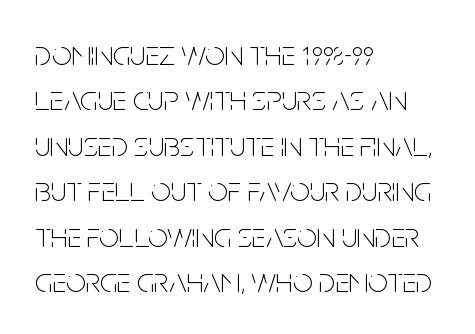
{"serif": "no", "italic": "no", "bold": "no", "weight": "thin", "width": "condensed", "stroke_contrast": "low", "x_height": "large", "monospaced": "no", "underline": "no", "align": "left", "line_spacing": "normal", "line_spacing_ratio": 1.3, "letter_spacing": "normal", "letter_spacing_em": 0.0, "glyph_px": 35}
